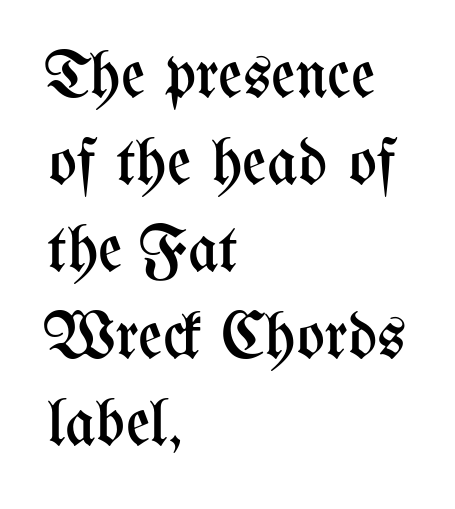
{"italic": "no", "bold": "no", "weight": "regular", "width": "condensed", "stroke_contrast": "medium", "x_height": "medium", "monospaced": "no", "underline": "no", "align": "left", "line_spacing": "normal", "line_spacing_ratio": 1.32, "letter_spacing": "normal", "letter_spacing_em": 0.0, "glyph_px": 66}
